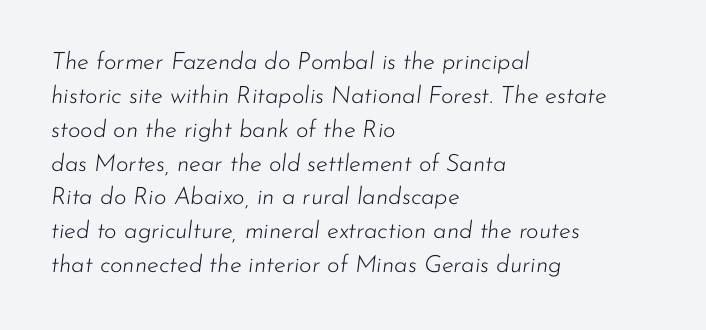
Slant detected: the letters are inclined. Short and long lines alike share a common starting point at left. Summary of vertical rhythm: regular, with standard interline spacing. Spacing between characters is what you'd get straight out of the box. Nothing heavy about these letters — not bold at all.
